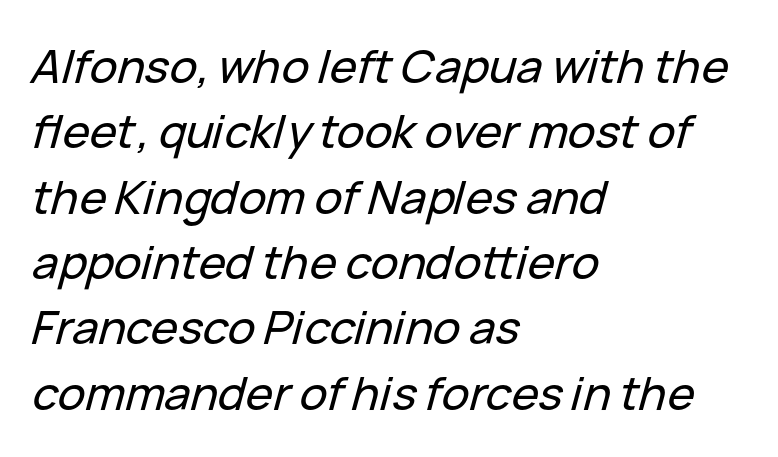
{"italic": "yes", "lean": "right", "slant_degrees": 15, "width": "normal", "stroke_contrast": "low", "x_height": "medium", "monospaced": "no", "underline": "no", "align": "left", "line_spacing": "normal", "line_spacing_ratio": 1.42, "letter_spacing": "normal", "letter_spacing_em": 0.0, "glyph_px": 46}
